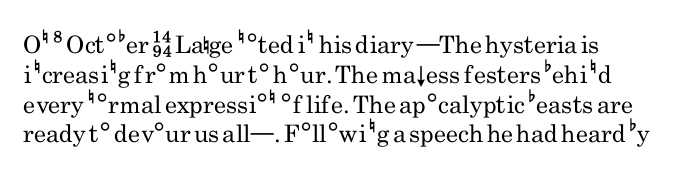
If you drew a line through each stem, it would be perfectly vertical. Tracking value appears to be zero — textbook default spacing. The rag falls on the right side of this text block. The face looks like a standard text weight, possibly lighter. The string is rendered with underlining switched off.
